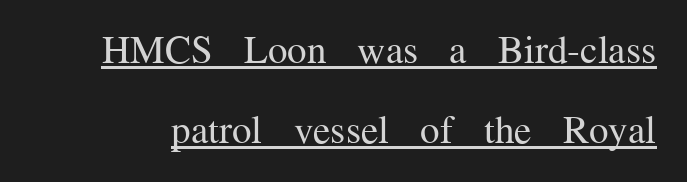
The image shows 39 px regular-weight serif type, upright; set loose line spacing (2.05x), normal letter spacing, underlined; medium stroke contrast and a medium x-height.
